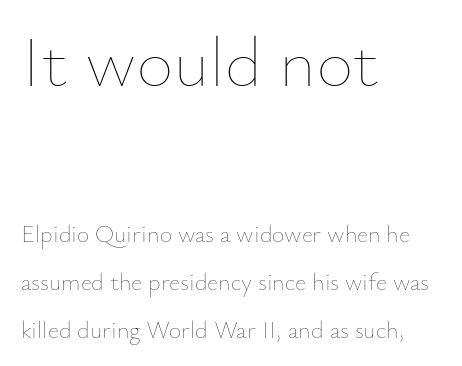
{"italic": "no", "bold": "no", "weight": "thin", "width": "normal", "stroke_contrast": "low", "x_height": "small", "monospaced": "no", "underline": "no", "align": "left", "line_spacing": "loose", "line_spacing_ratio": 2.0, "letter_spacing": "normal", "letter_spacing_em": 0.0, "larger_block": "first", "size_ratio": 2.96, "glyph_px": 71}
